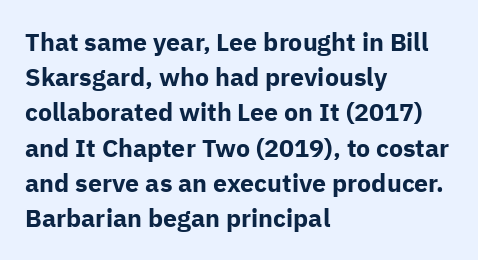
The image shows 25 px bold type, upright; set left-aligned, normal line spacing (1.41x), normal letter spacing, not underlined.
